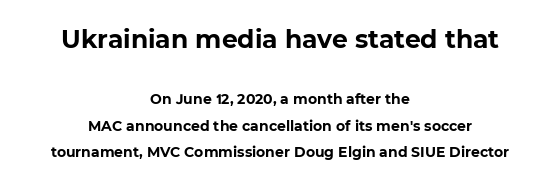
{"bold": "yes", "underline": "no", "align": "center", "line_spacing_ratio": 1.89, "letter_spacing": "normal", "letter_spacing_em": 0.0, "larger_block": "first", "size_ratio": 1.79, "glyph_px": 25}
